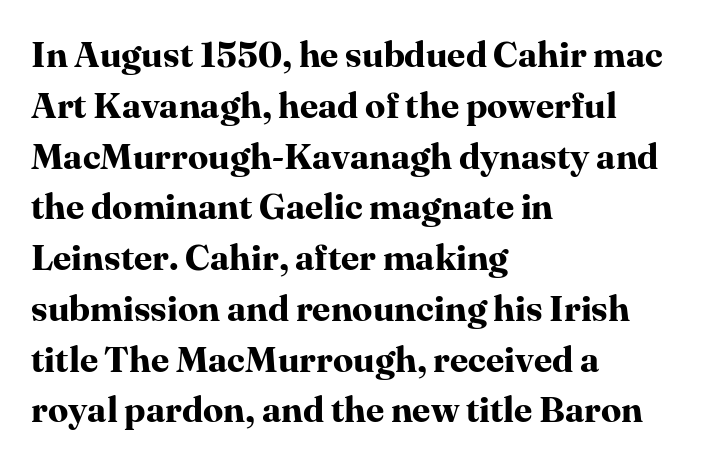
Q: Is the text bold? A: Yes.
Q: Is the text italic (slanted)? A: No, it is upright.
Q: Is the typeface a serif or a sans-serif typeface? A: Serif.
Q: Is the text underlined? A: No.
Q: How is the paragraph aligned? A: Left-aligned.
Q: Is the spacing between letters normal or unusually wide? A: Normal.
Q: Is the spacing between lines tight, normal or loose? A: Normal.
Q: Width (condensed, normal, or wide)? A: Normal.
Q: Stroke contrast? A: High.
Q: x-height? A: Medium.
Q: Monospaced? A: No.
